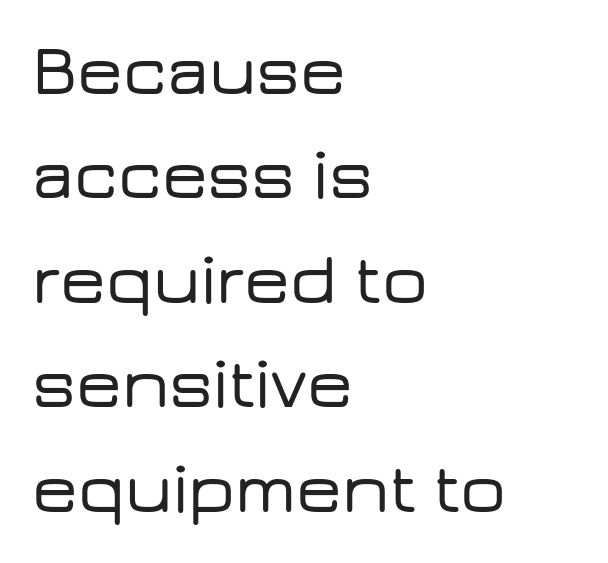
Does the type have serifs? No, each stem ends abruptly. Spacing verdict: proportional, widths tailored to each character. Quick note: underline off. The typesetter chose a ragged-right arrangement here. Standard letterfit; no display-style spreading of the glyphs.
